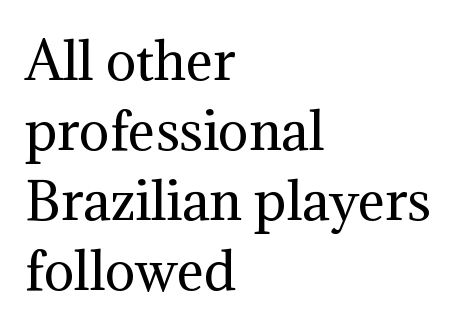
The image shows 51 px regular-weight serif type, upright; set left-aligned, normal line spacing (1.37x), normal letter spacing, not underlined; medium stroke contrast and a medium x-height.
